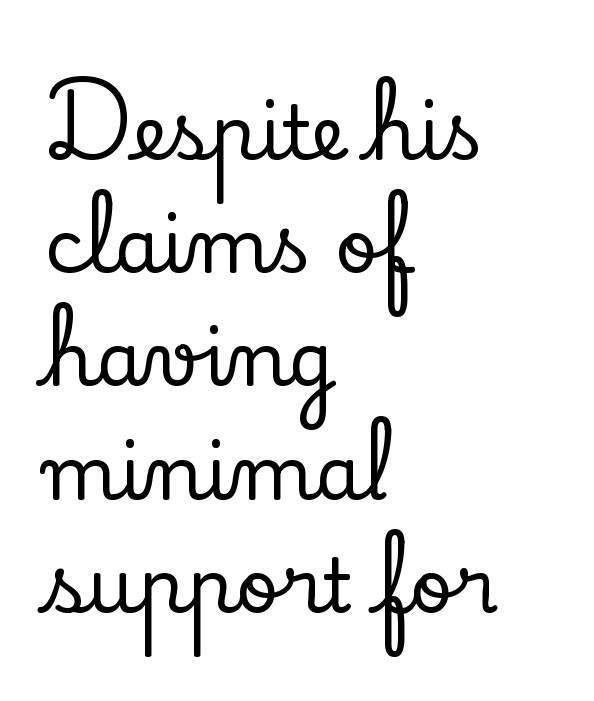
The image shows 75 px serif type, upright; set left-aligned, normal line spacing (1.51x), normal letter spacing, not underlined; low stroke contrast and a small x-height.
